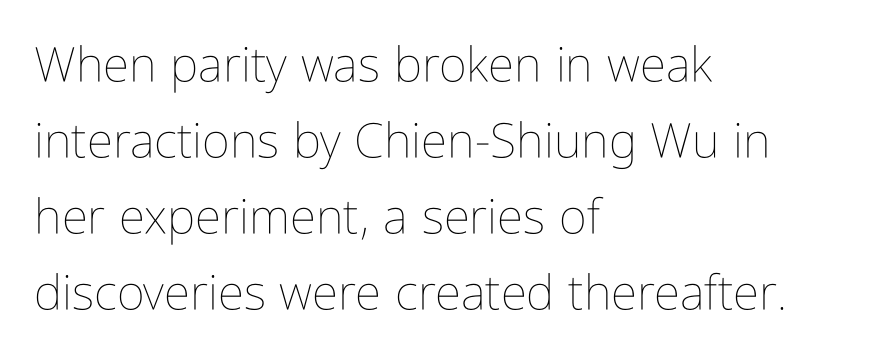
The image shows 48 px thin, condensed type, upright; set left-aligned, normal line spacing (1.58x), normal letter spacing, not underlined; low stroke contrast and a medium x-height.
